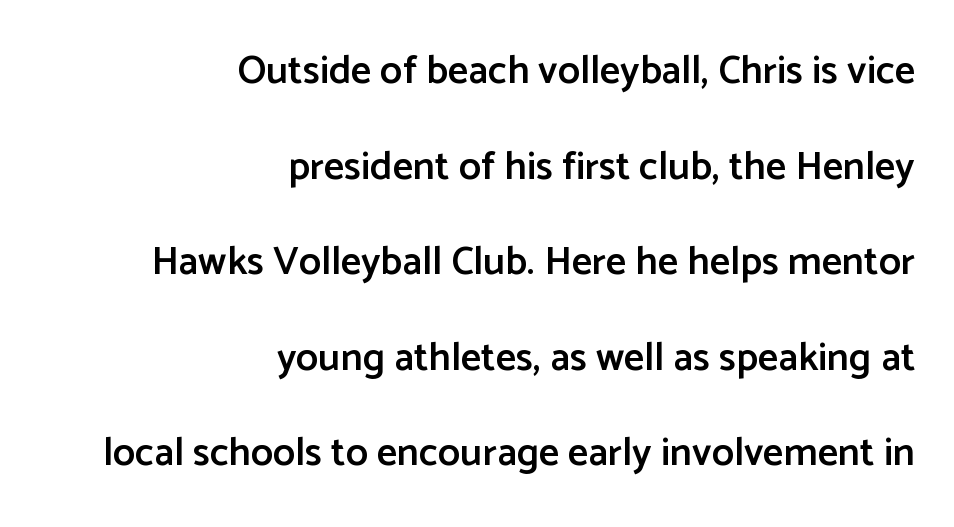
Rendered with straight, roman letterforms. Is this a fixed-width face? No — the glyphs have proportional, varying widths. Quick note: underline off. Widely set lines give the paragraph a tall, airy silhouette. The letters are semibold — heavier than regular but short of a full bold. Compared with a flush-left layout, this one pins lines to the opposite, right side.
